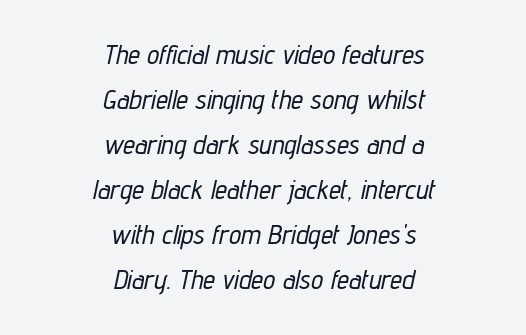
Does the lettering tilt? It does — this is italic. In CSS terms this would be text-align: center. Does the leading feel generous? No, just average. Default kerning and tracking; the words read as compact shapes. The space beneath each line is pristine and unruled.
